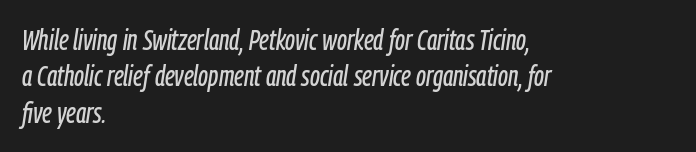
Is this a fixed-width face? No — the glyphs have proportional, varying widths. Rule under the text: the space is simply empty. If you drew a ruler down the left edge, every line would touch it. A typesetter would call this zero additional tracking. The designer left line spacing at the default.
